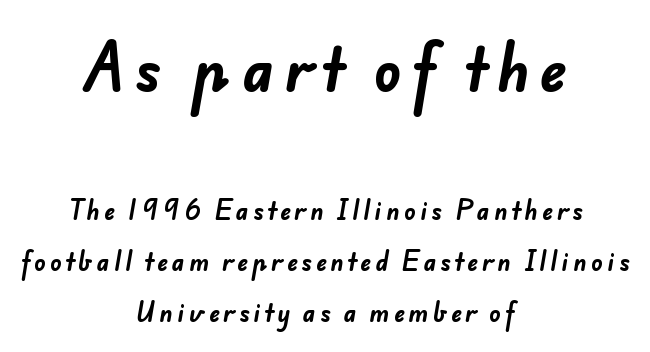
{"serif": "no", "bold": "yes", "weight": "bold", "width": "normal", "stroke_contrast": "low", "x_height": "small", "monospaced": "no", "underline": "no", "align": "center", "line_spacing": "loose", "line_spacing_ratio": 2.22, "larger_block": "first", "size_ratio": 2.48, "glyph_px": 57}
